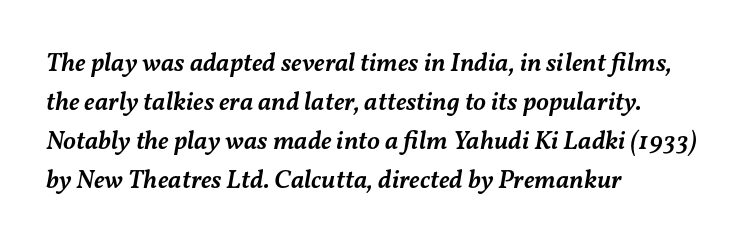
{"italic": "yes", "lean": "right", "slant_degrees": 11, "bold": "semi", "underline": "no", "align": "left", "line_spacing": "normal", "line_spacing_ratio": 1.5, "letter_spacing": "normal", "letter_spacing_em": 0.0, "glyph_px": 26}
